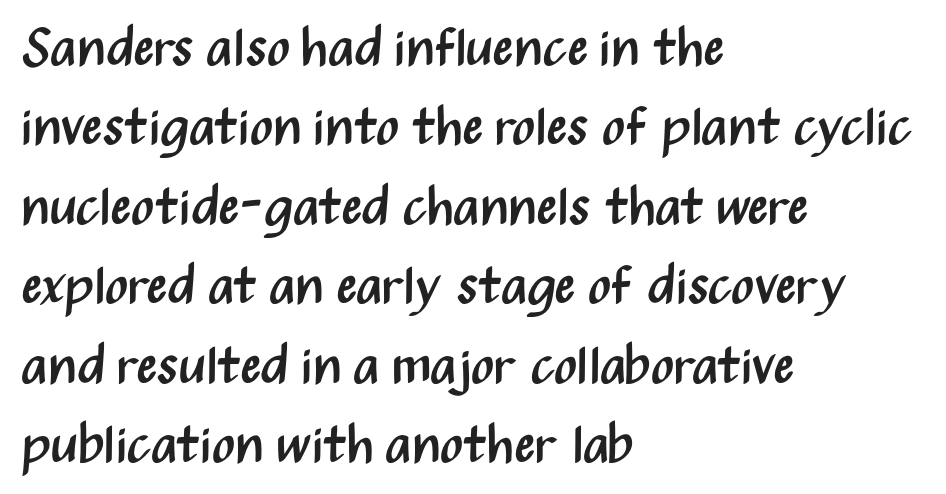
Q: Is the text bold? A: No.
Q: Is the text italic (slanted)? A: No, it is upright.
Q: Is the typeface a serif or a sans-serif typeface? A: Sans-serif.
Q: Is the text underlined? A: No.
Q: How is the paragraph aligned? A: Left-aligned.
Q: Is the spacing between letters normal or unusually wide? A: Normal.
Q: Is the spacing between lines tight, normal or loose? A: Normal.
Q: Width (condensed, normal, or wide)? A: Condensed.
Q: Stroke contrast? A: Medium.
Q: x-height? A: Medium.
Q: Monospaced? A: No.
